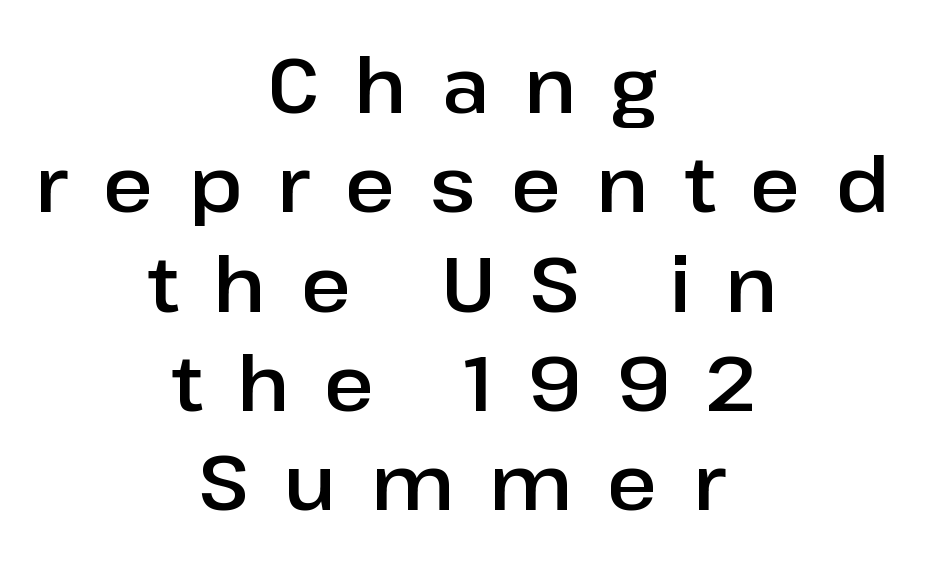
The image shows 77 px sans-serif type, upright; set centered, normal line spacing (1.29x), unusually wide letter spacing (+0.45 em), not underlined; low stroke contrast and a medium x-height.
